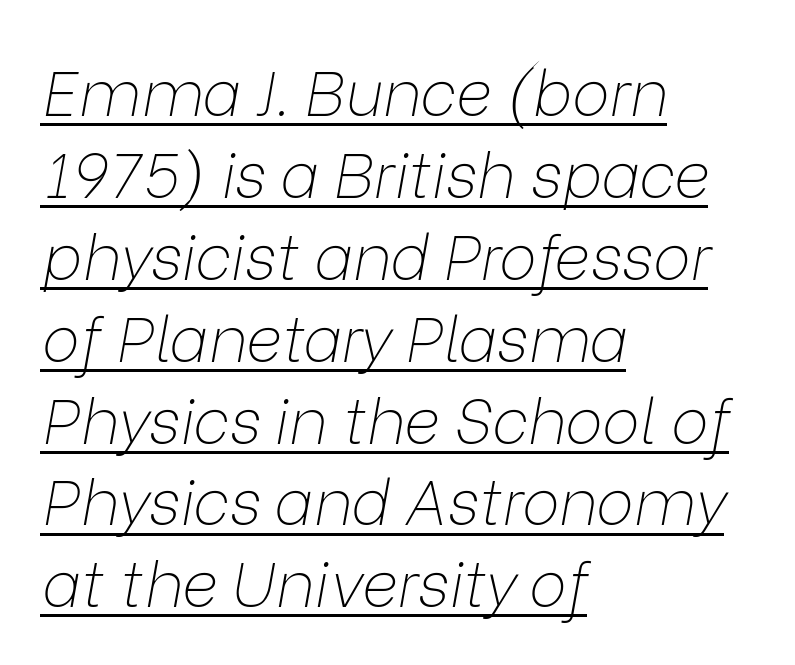
The image shows 63 px thin type, italic (leaning right); set left-aligned, normal line spacing (1.3x), normal letter spacing, underlined; low stroke contrast and a medium x-height.
